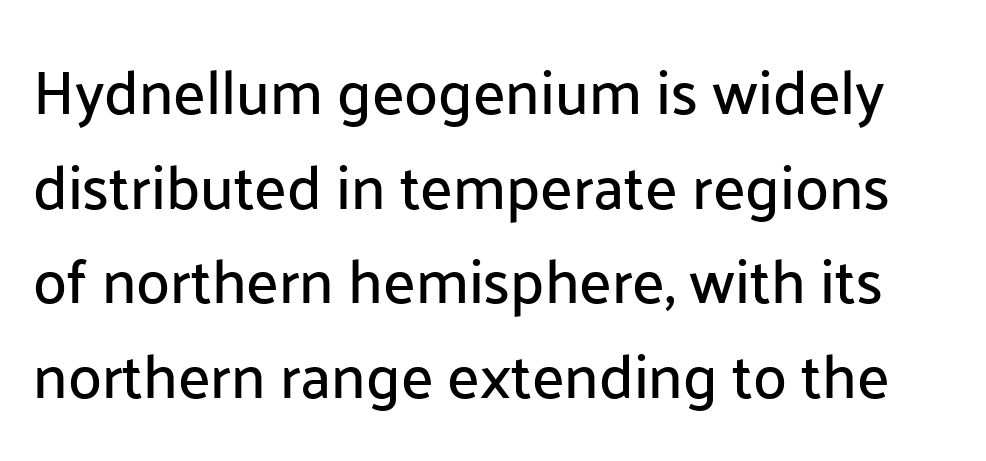
{"serif": "no", "italic": "no", "width": "normal", "stroke_contrast": "low", "x_height": "medium", "monospaced": "no", "underline": "no", "line_spacing": "normal", "line_spacing_ratio": 1.55, "letter_spacing": "normal", "letter_spacing_em": 0.0, "glyph_px": 61}
